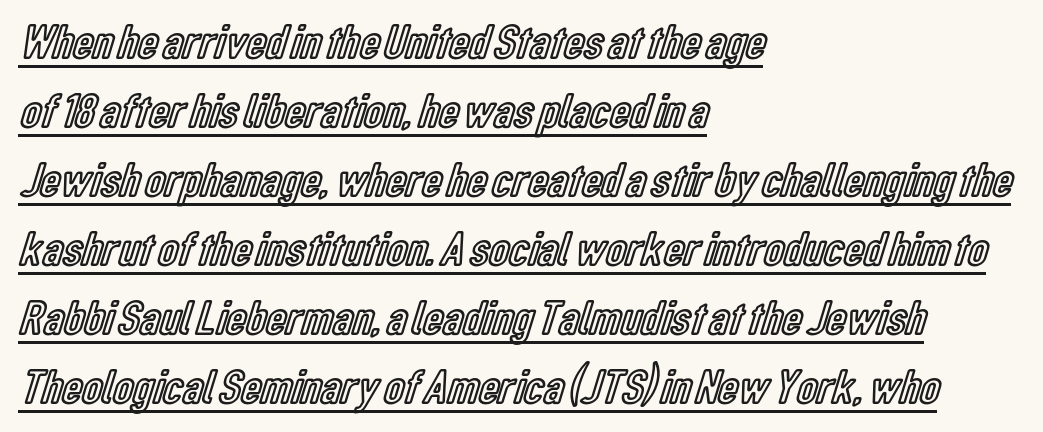
The image shows 49 px condensed type; set left-aligned, normal line spacing (1.41x), normal letter spacing, underlined; a medium x-height.
